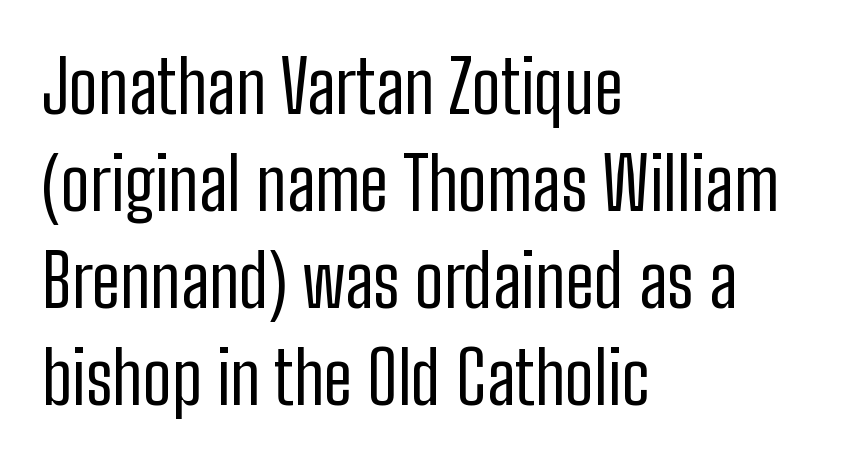
The image shows 73 px regular-weight, condensed sans-serif type, upright; set left-aligned, normal line spacing (1.33x), normal letter spacing, not underlined; low stroke contrast and a medium x-height.
